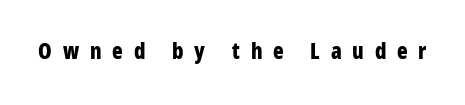
The foot of each line stays bare and open. What stands out about the letter spacing? Its width — letters are far apart. Nope, not italic — everything's standing straight. Its strokes are broad and dark, the hallmark of bold type.
